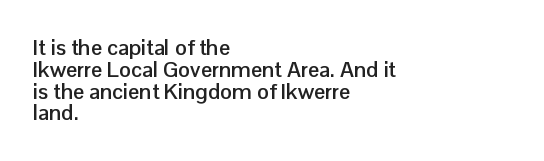
{"italic": "no", "bold": "yes", "underline": "no", "align": "left", "line_spacing": "tight", "line_spacing_ratio": 0.99, "letter_spacing": "normal", "letter_spacing_em": 0.0, "glyph_px": 22}
